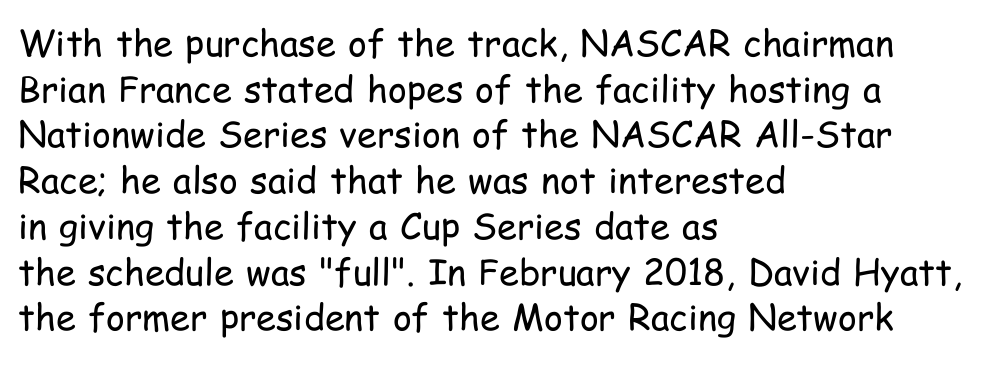
Q: Is the text bold? A: No.
Q: Is the text italic (slanted)? A: No, it is upright.
Q: Is the typeface a serif or a sans-serif typeface? A: Sans-serif.
Q: Is the text underlined? A: No.
Q: How is the paragraph aligned? A: Left-aligned.
Q: Is the spacing between letters normal or unusually wide? A: Normal.
Q: Is the spacing between lines tight, normal or loose? A: Normal.
Q: Width (condensed, normal, or wide)? A: Condensed.
Q: Stroke contrast? A: Low.
Q: x-height? A: Medium.
Q: Monospaced? A: No.
